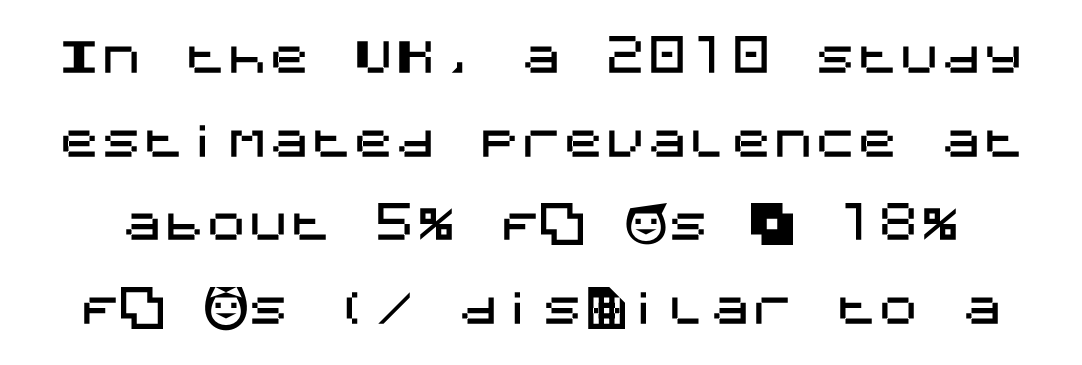
{"serif": "no", "italic": "no", "width": "normal", "stroke_contrast": "medium", "x_height": "large", "underline": "no", "line_spacing": "loose", "line_spacing_ratio": 1.99, "letter_spacing": "normal", "letter_spacing_em": 0.0, "glyph_px": 42}
